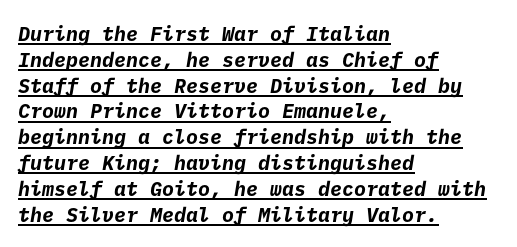
Q: Is the text bold? A: Yes.
Q: Is the text underlined? A: Yes.
Q: How is the paragraph aligned? A: Left-aligned.
Q: Is the spacing between letters normal or unusually wide? A: Normal.
Q: Is the spacing between lines tight, normal or loose? A: Normal.
